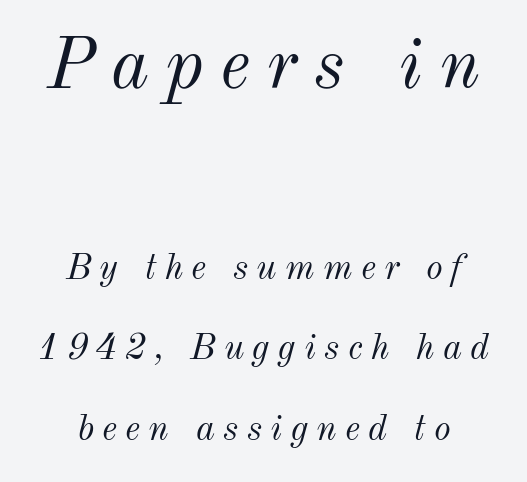
Q: Is the text bold? A: No.
Q: Is the text italic (slanted)? A: Yes, it leans right by about 12 degrees.
Q: Is the text underlined? A: No.
Q: Is the spacing between letters normal or unusually wide? A: Unusually wide.
Q: Is the spacing between lines tight, normal or loose? A: Loose.
Q: Which block of text is set in a larger size, the first (top) or the second (bottom)? A: The first (top) one.
Q: Width (condensed, normal, or wide)? A: Normal.
Q: Stroke contrast? A: Medium.
Q: x-height? A: Small.
Q: Monospaced? A: No.
